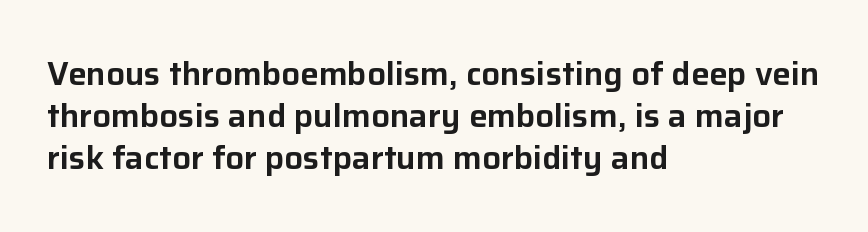
The image shows 33 px sans-serif type, upright; set left-aligned, normal line spacing (1.28x), normal letter spacing, not underlined; low stroke contrast and a medium x-height.
